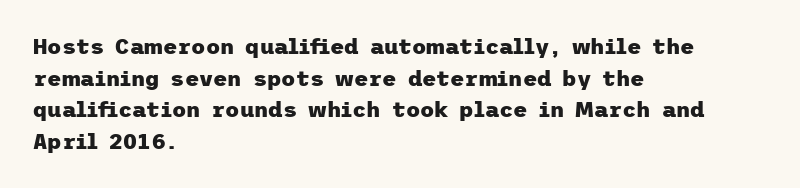
The image shows 22 px bold type, upright; set left-aligned, normal line spacing (1.44x), normal letter spacing, not underlined.
